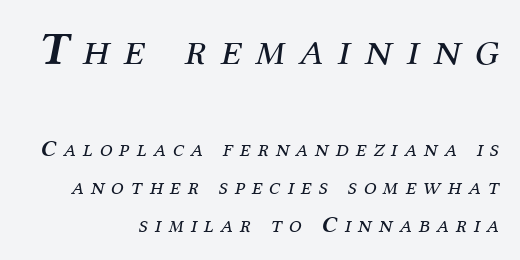
The passage shown is typed in a proportional face where columns would drift. Reading down the column, the eye jumps a familiar distance to each next line. Type without underlining. If you drew a ruler down the right edge, every line would touch it.
